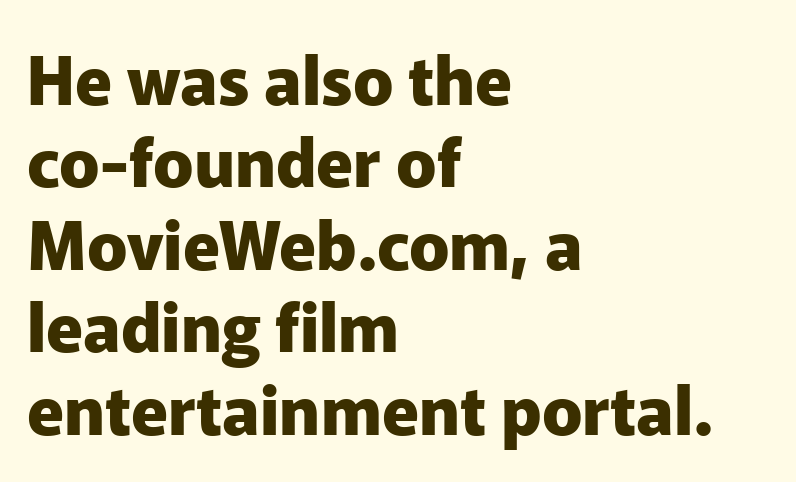
The image shows 67 px heavy sans-serif type, upright; set left-aligned, line spacing 1.23x, normal letter spacing, not underlined; low stroke contrast and a medium x-height.
